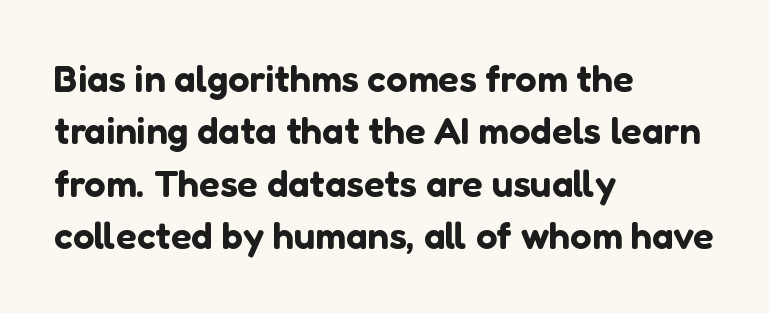
The image shows 38 px sans-serif type, upright; set left-aligned, normal line spacing (1.38x), normal letter spacing, not underlined; low stroke contrast and a medium x-height.
